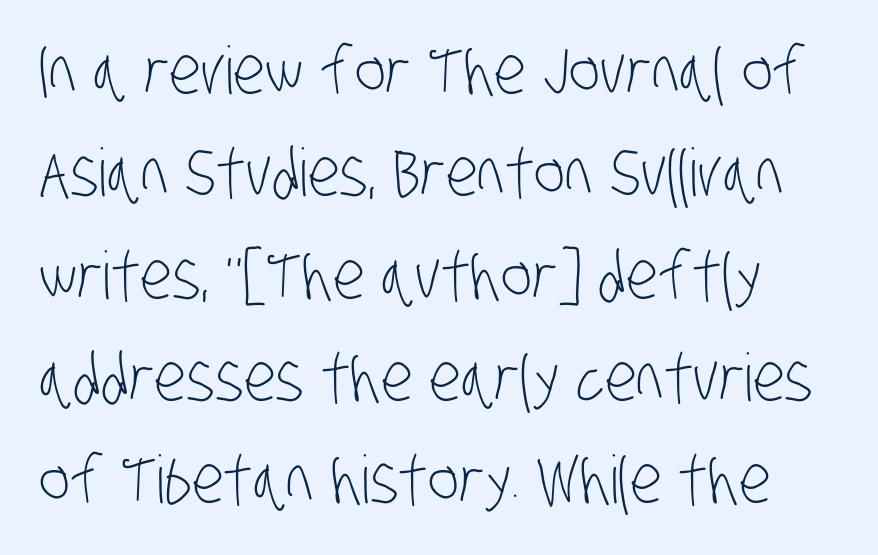
Q: Is the text bold? A: No.
Q: Is the typeface a serif or a sans-serif typeface? A: Sans-serif.
Q: Is the text underlined? A: No.
Q: Is the spacing between letters normal or unusually wide? A: Normal.
Q: Is the spacing between lines tight, normal or loose? A: Normal.
Q: Width (condensed, normal, or wide)? A: Condensed.
Q: Stroke contrast? A: Low.
Q: x-height? A: Large.
Q: Monospaced? A: No.
